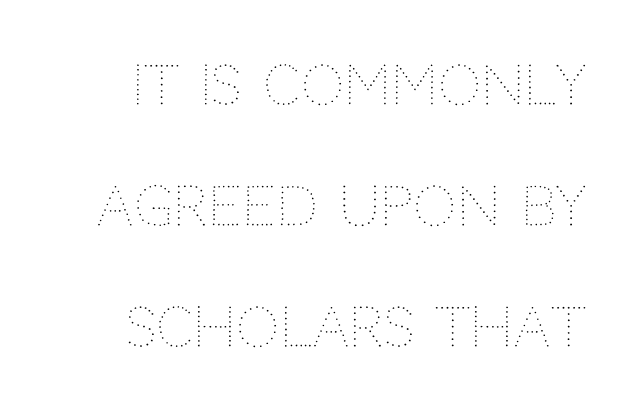
This sample trades compactness for vertical openness between lines. Caption: face not bold, strokes unweighted. What stands out about the letter spacing? Nothing — it is the standard amount. The strip under each line holds only bare page.
